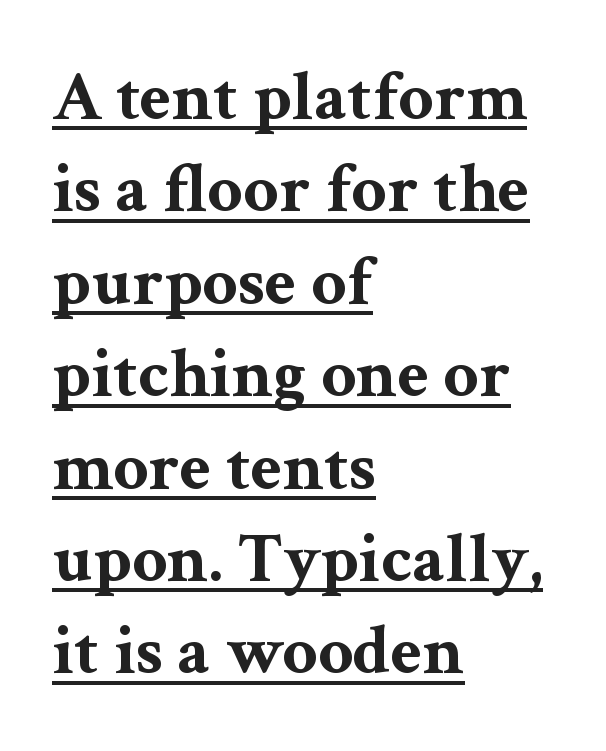
The designer went with a serif here, giving each stem small feet. What stands out about the letter spacing? Nothing — it is the standard amount. The leading is moderate, giving the passage an even texture. This is underlined copy, the kind a proofreader might mark for attention.
